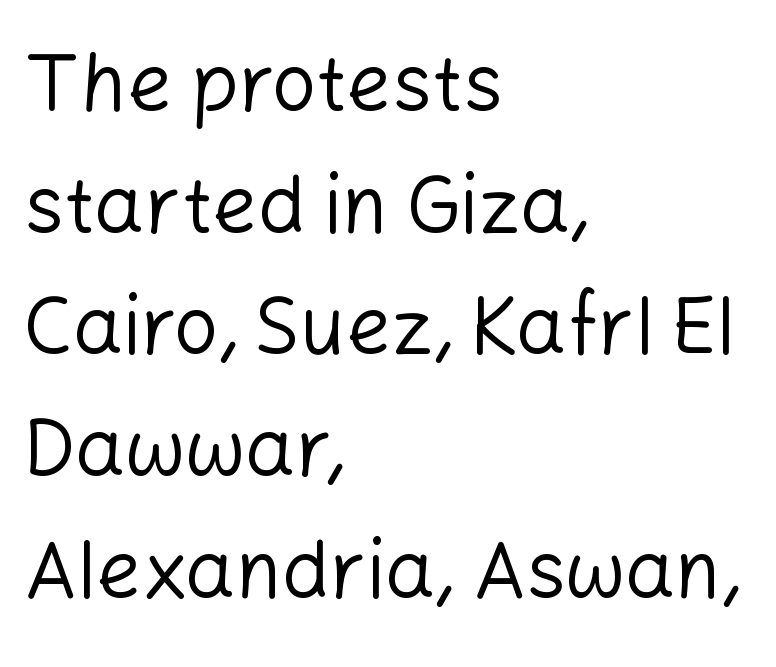
The image shows 79 px regular-weight sans-serif type, upright; set left-aligned, normal line spacing (1.54x), normal letter spacing, not underlined; low stroke contrast and a medium x-height.
